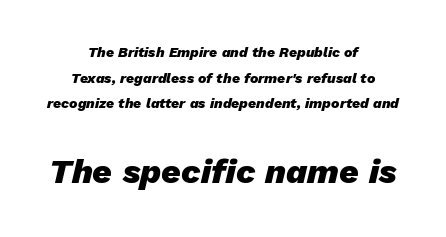
Q: Is the text bold? A: Yes.
Q: Is the text italic (slanted)? A: Yes, it leans right by about 13 degrees.
Q: Is the text underlined? A: No.
Q: How is the paragraph aligned? A: Centered.
Q: Is the spacing between letters normal or unusually wide? A: Normal.
Q: Which block of text is set in a larger size, the first (top) or the second (bottom)? A: The second (bottom) one.
Q: Width (condensed, normal, or wide)? A: Normal.
Q: Stroke contrast? A: Low.
Q: x-height? A: Medium.
Q: Monospaced? A: No.
